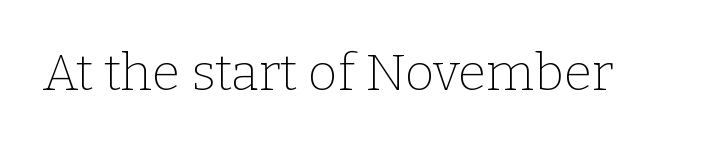
Nobody touched the tracking dial on this one. Vertical stems look standard width or narrower in stroke. Examine the stroke ends and you'll spot serifs. These lines were composed using upright roman letters. The string is rendered with underlining switched off.
